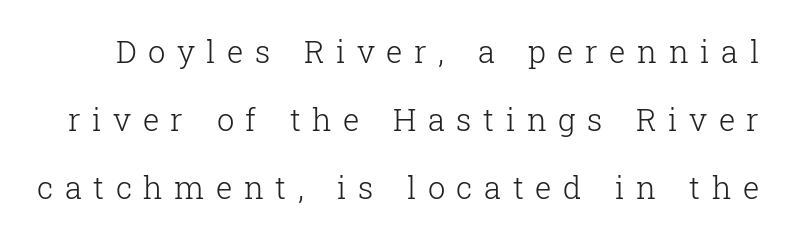
Q: Is the text bold? A: No.
Q: Is the text italic (slanted)? A: No, it is upright.
Q: Is the typeface a serif or a sans-serif typeface? A: Serif.
Q: Is the text underlined? A: No.
Q: Is the spacing between letters normal or unusually wide? A: Unusually wide.
Q: Is the spacing between lines tight, normal or loose? A: Loose.
Q: Width (condensed, normal, or wide)? A: Normal.
Q: Stroke contrast? A: Low.
Q: x-height? A: Medium.
Q: Monospaced? A: No.
